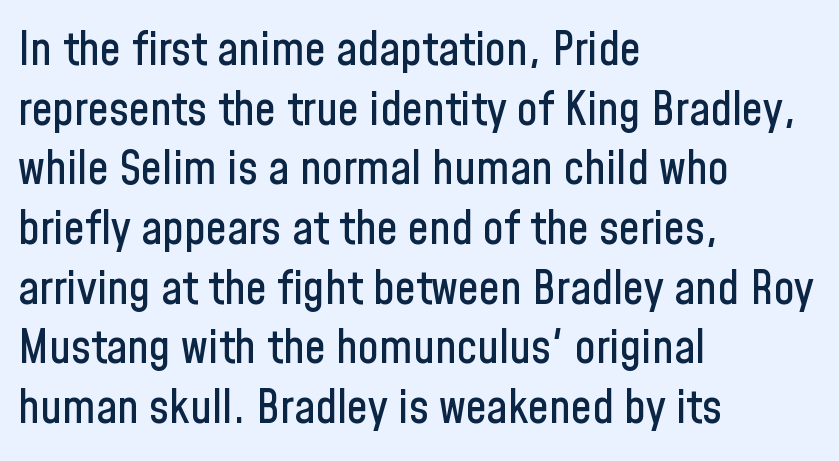
Q: Is the text italic (slanted)? A: No, it is upright.
Q: Is the typeface a serif or a sans-serif typeface? A: Sans-serif.
Q: Is the text underlined? A: No.
Q: How is the paragraph aligned? A: Left-aligned.
Q: Is the spacing between letters normal or unusually wide? A: Normal.
Q: Is the spacing between lines tight, normal or loose? A: Normal.
Q: Width (condensed, normal, or wide)? A: Condensed.
Q: Stroke contrast? A: Low.
Q: x-height? A: Medium.
Q: Monospaced? A: No.
